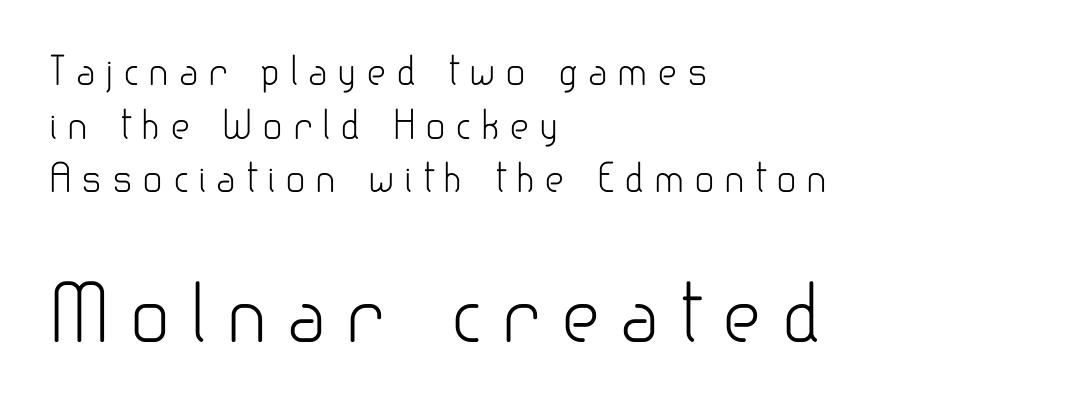
The image shows 76 px light sans-serif type, upright; set left-aligned, normal line spacing (1.41x), unusually wide letter spacing (+0.25 em), not underlined; the second (bottom) block is 2.0x larger; low stroke contrast and a small x-height.
